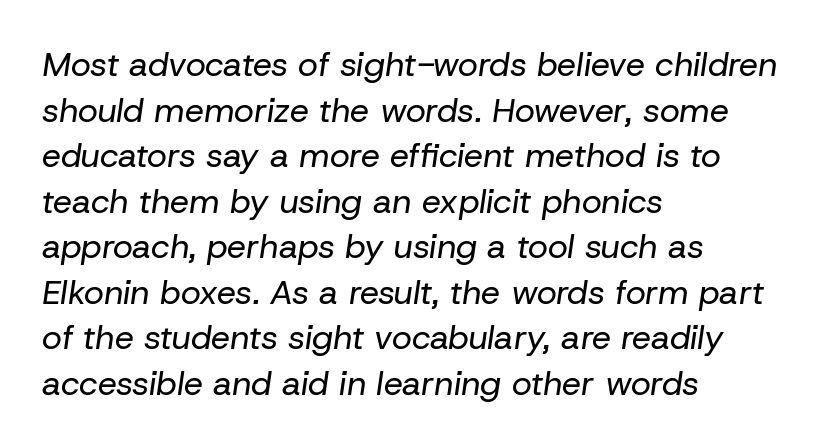
Regular leading. Character widths vary here, with narrow letters taking less room than wide ones. Compared with typical body copy, the letter spacing here is the same. Decoration check: the copy has no underline. The glyphs look as if they've been sheared to an angle. These glyphs show unthickened strokes, regular width or finer.
